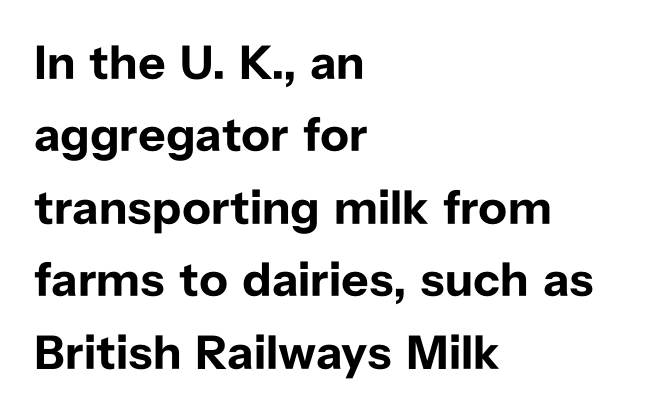
The image shows 48 px bold sans-serif type, upright; set left-aligned, normal line spacing (1.51x), normal letter spacing, not underlined; low stroke contrast and a medium x-height.
